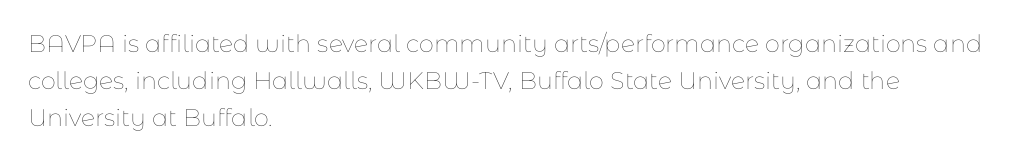
Q: Is the text bold? A: No.
Q: Is the text italic (slanted)? A: No, it is upright.
Q: Is the text underlined? A: No.
Q: How is the paragraph aligned? A: Left-aligned.
Q: Is the spacing between letters normal or unusually wide? A: Normal.
Q: Is the spacing between lines tight, normal or loose? A: Normal.
